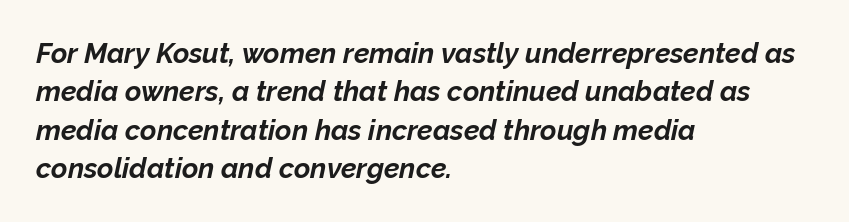
{"italic": "yes", "lean": "right", "slant_degrees": 12, "bold": "yes", "weight": "bold", "width": "normal", "stroke_contrast": "low", "x_height": "medium", "monospaced": "no", "underline": "no", "align": "left", "line_spacing": "normal", "line_spacing_ratio": 1.37, "letter_spacing": "normal", "letter_spacing_em": 0.0, "glyph_px": 28}
